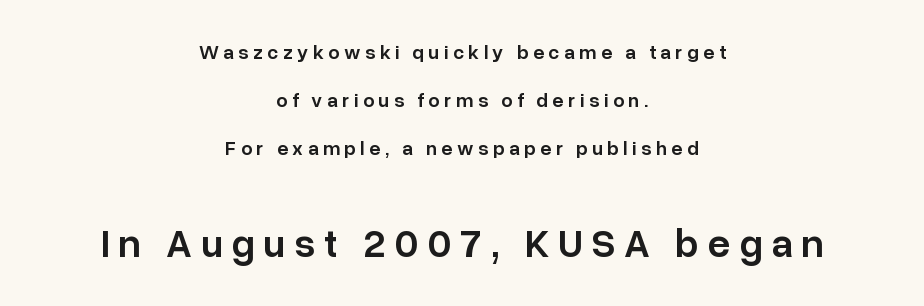
{"serif": "no", "italic": "no", "bold": "semi", "weight": "semibold", "width": "normal", "stroke_contrast": "low", "x_height": "medium", "monospaced": "no", "underline": "no", "align": "center", "line_spacing": "loose", "line_spacing_ratio": 2.41, "letter_spacing": "wide", "letter_spacing_em": 0.22, "larger_block": "second", "size_ratio": 2.0, "glyph_px": 40}
